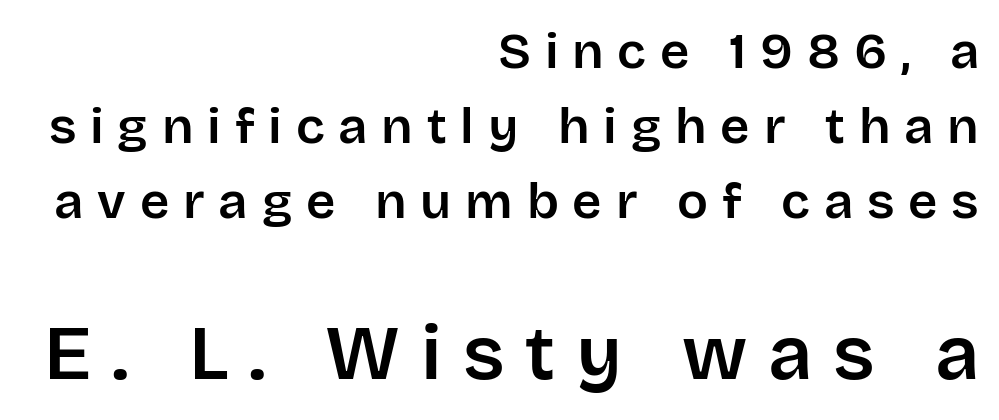
Q: Is the text italic (slanted)? A: No, it is upright.
Q: Is the typeface a serif or a sans-serif typeface? A: Sans-serif.
Q: Is the text underlined? A: No.
Q: How is the paragraph aligned? A: Right-aligned.
Q: Is the spacing between letters normal or unusually wide? A: Unusually wide.
Q: Is the spacing between lines tight, normal or loose? A: Normal.
Q: Which block of text is set in a larger size, the first (top) or the second (bottom)? A: The second (bottom) one.
Q: Width (condensed, normal, or wide)? A: Normal.
Q: Stroke contrast? A: Low.
Q: x-height? A: Large.
Q: Monospaced? A: No.
